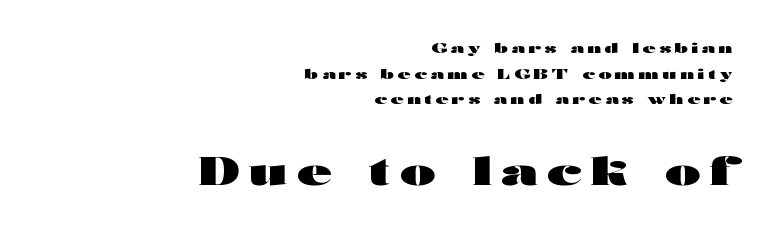
The image shows 38 px heavy, wide type, upright; set right-aligned, line spacing 1.83x, unusually wide letter spacing (+0.25 em), not underlined; the second (bottom) block is 2.71x larger; high stroke contrast and a medium x-height.
